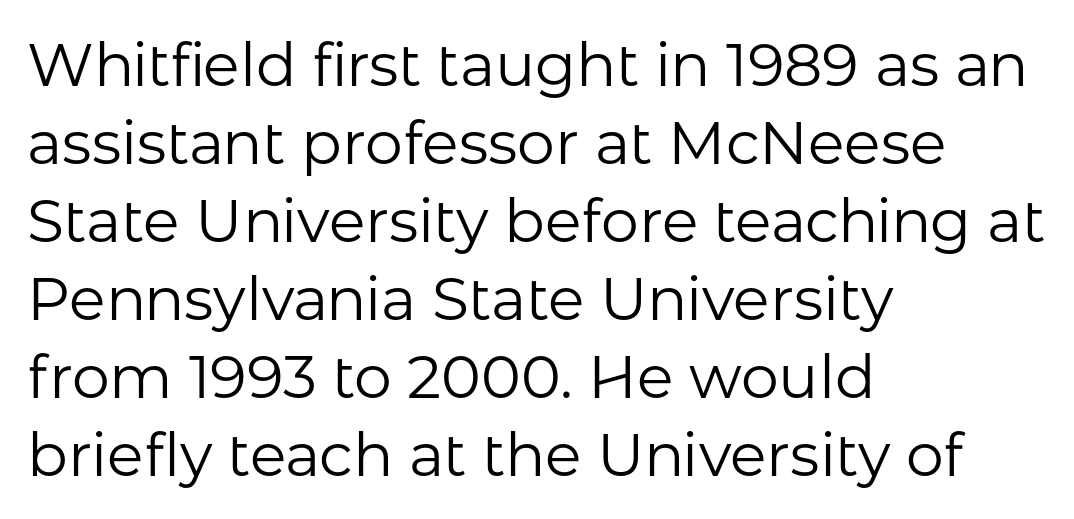
Nothing sits at the stroke ends, so this counts as sans-serif. If you drew a line through each stem, it would be perfectly vertical. Varying glyph widths throughout — classic text-font behaviour. The face looks like a standard text weight, possibly lighter. The gaps between neighbouring characters are ordinary and unremarkable.
